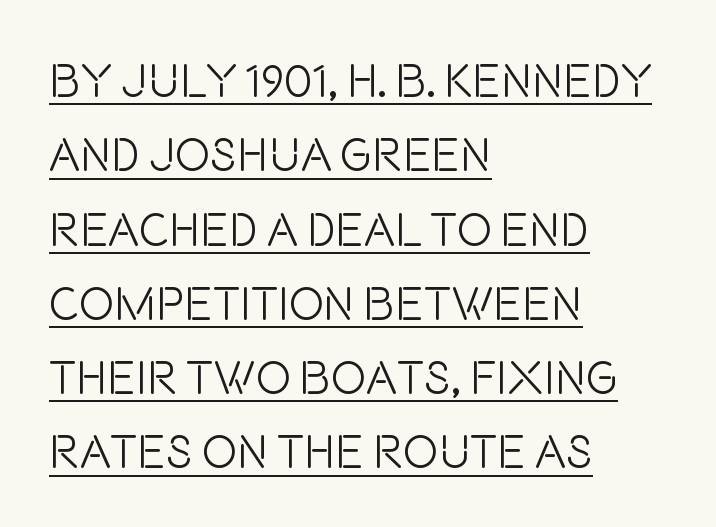
The image shows 47 px light, condensed sans-serif type, upright; set left-aligned, normal line spacing (1.58x), normal letter spacing, underlined; low stroke contrast and a large x-height.
